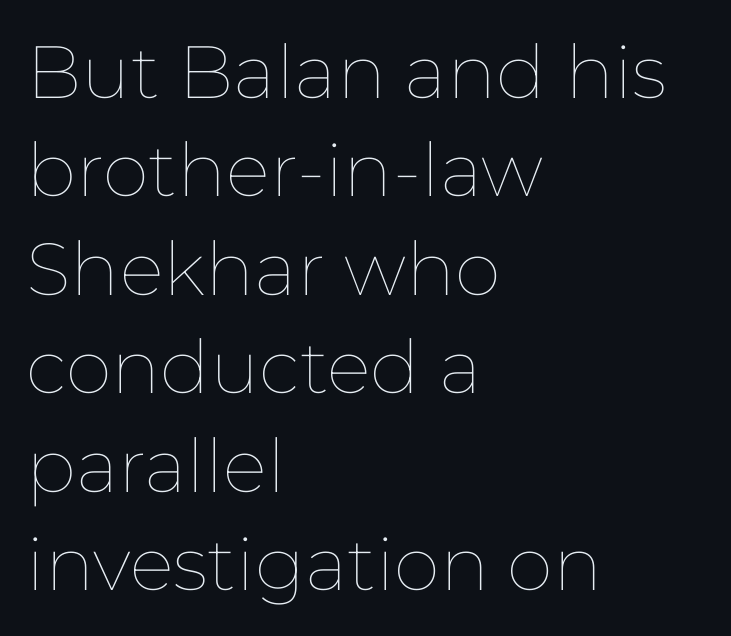
Think standard paragraph weight, or any step lighter than that. No word sits above an underline. Look at the tracking — it's just the regular setting, nothing added. Proportional: the letters do not fall into vertical columns.
